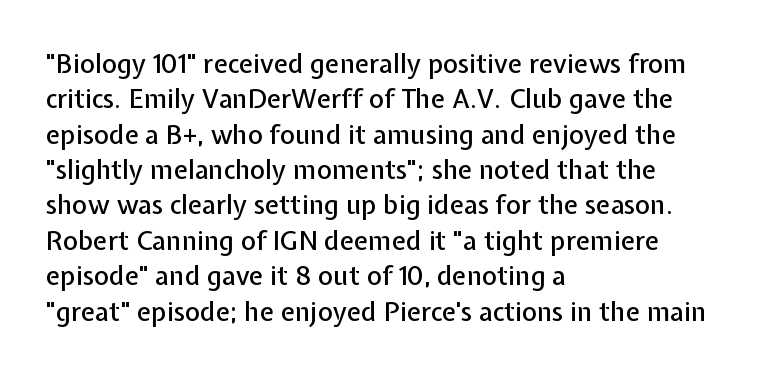
Q: Is the text italic (slanted)? A: No, it is upright.
Q: Is the text underlined? A: No.
Q: How is the paragraph aligned? A: Left-aligned.
Q: Is the spacing between letters normal or unusually wide? A: Normal.
Q: Is the spacing between lines tight, normal or loose? A: Normal.
